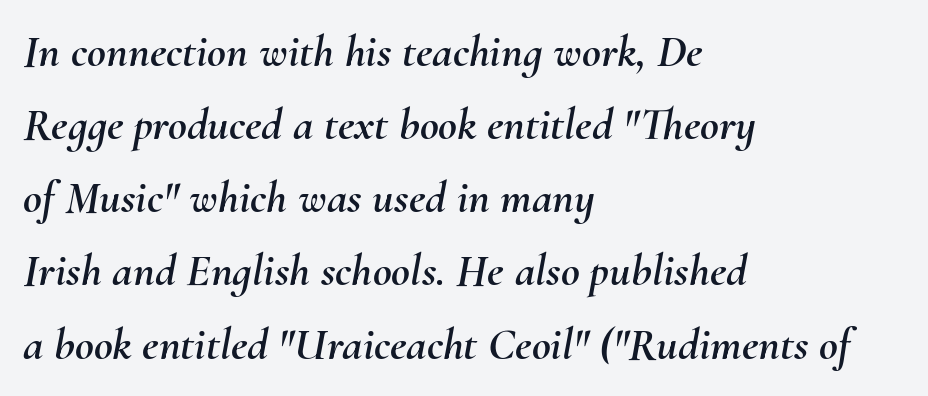
The lines are quadded left. These lines keep a tight, regular rhythm from letter to letter. If you drew a line through each stem, it would be angled. The face used here is proportionally spaced, like ordinary book or web type. Check under the words: just untouched page.
